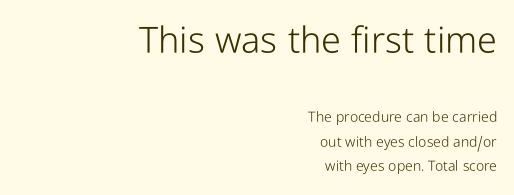
{"serif": "no", "italic": "no", "bold": "no", "weight": "light", "width": "condensed", "stroke_contrast": "low", "x_height": "medium", "monospaced": "no", "underline": "no", "align": "right", "line_spacing_ratio": 1.74, "letter_spacing": "normal", "letter_spacing_em": 0.0, "larger_block": "first", "size_ratio": 2.57, "glyph_px": 36}
